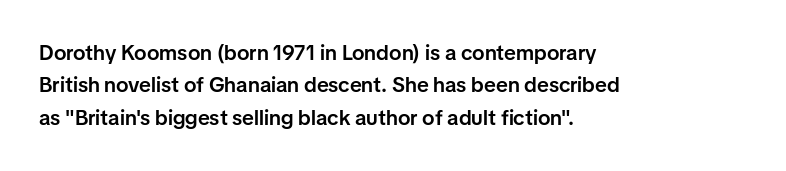
The image shows 21 px text type, upright; set left-aligned, normal line spacing (1.54x), normal letter spacing, not underlined.
